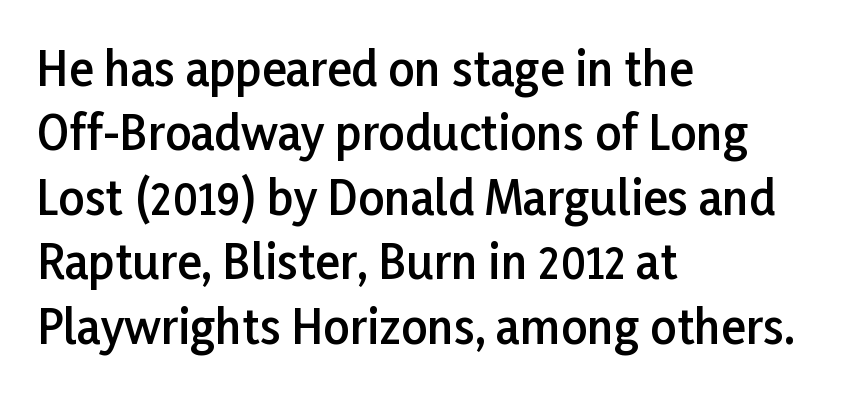
The image shows 46 px semibold sans-serif type, upright; set left-aligned, normal line spacing (1.4x), normal letter spacing, not underlined; low stroke contrast and a medium x-height.
